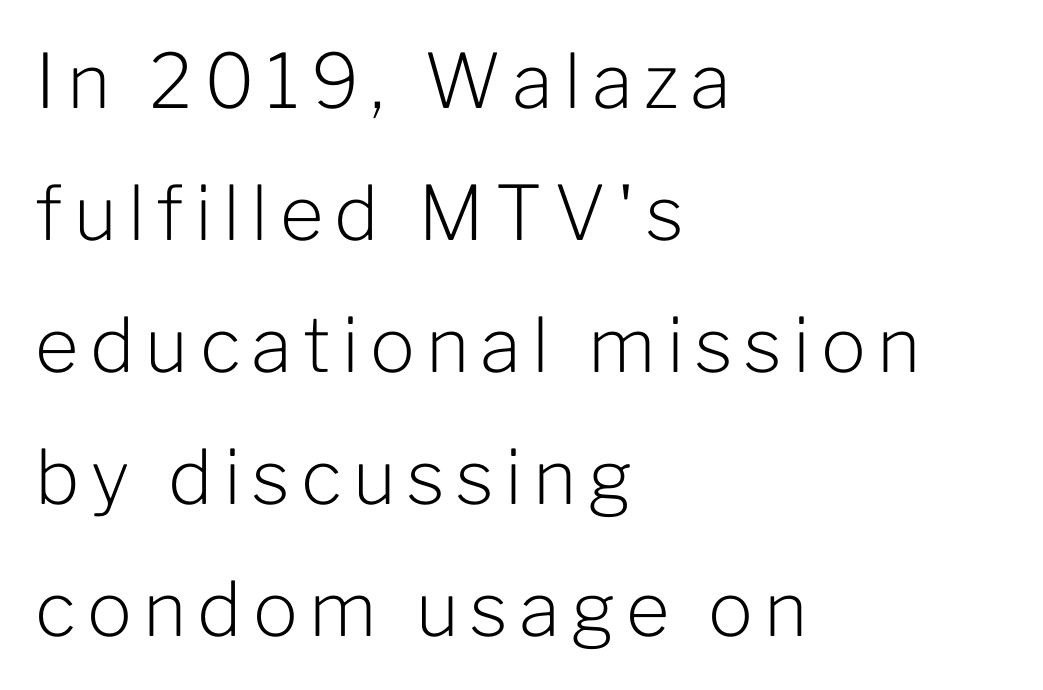
The image shows 75 px light sans-serif type, upright; set left-aligned, line spacing 1.76x, not underlined; low stroke contrast and a medium x-height.
